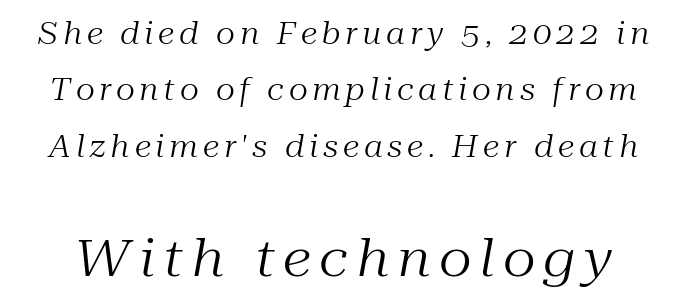
Has an underline been added? It has not. Unlike a clean sans, this face finishes its strokes with serifs. The font is comparable to plain body text, perhaps lighter. The letters advance in unequal steps, a hallmark of proportional type. Emphasis-style slanted type is in use. Larger block? The one below; the one above is distinctly smaller.
